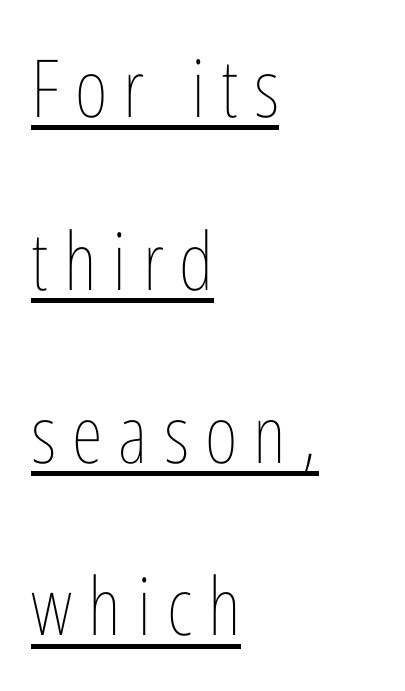
{"italic": "no", "bold": "no", "weight": "thin", "width": "condensed", "stroke_contrast": "low", "x_height": "medium", "monospaced": "no", "underline": "yes", "align": "left", "line_spacing": "loose", "line_spacing_ratio": 2.16, "letter_spacing": "wide", "letter_spacing_em": 0.2, "glyph_px": 80}
